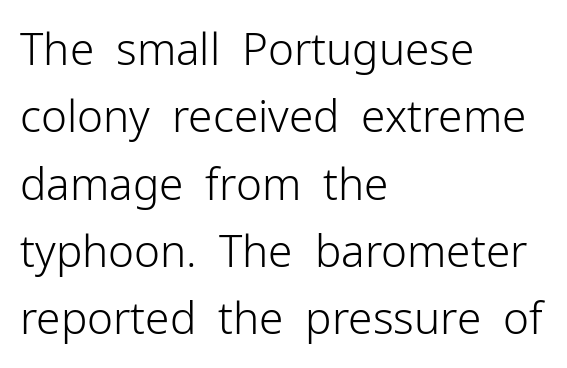
Tall strokes in this sample are plumb rather than angled. Teacher's note: observe the even left margin — that is flush-left alignment. Nobody touched the tracking dial on this one. The weight would be labelled regular, book, light, or lighter still. Here the designer chose a conventional face with non-uniform glyph widths. This rendering features lettering with no underline.
